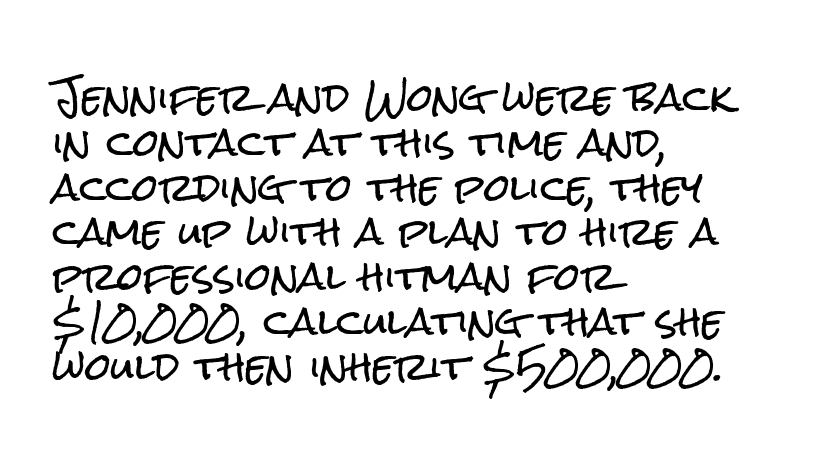
Spacing verdict: proportional, widths tailored to each character. Classification — sans serif. Tracking value appears to be zero — textbook default spacing. Posture: upright roman. Each line starts at the same left margin while the right side varies.
